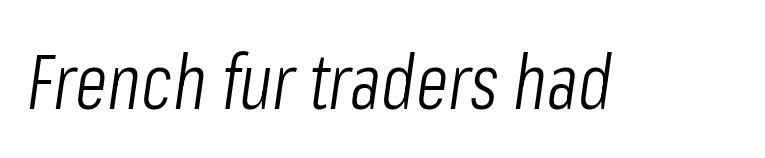
{"italic": "yes", "lean": "right", "slant_degrees": 8, "bold": "no", "weight": "light", "width": "condensed", "stroke_contrast": "low", "x_height": "medium", "monospaced": "no", "underline": "no", "letter_spacing": "normal", "letter_spacing_em": 0.0, "glyph_px": 76}
